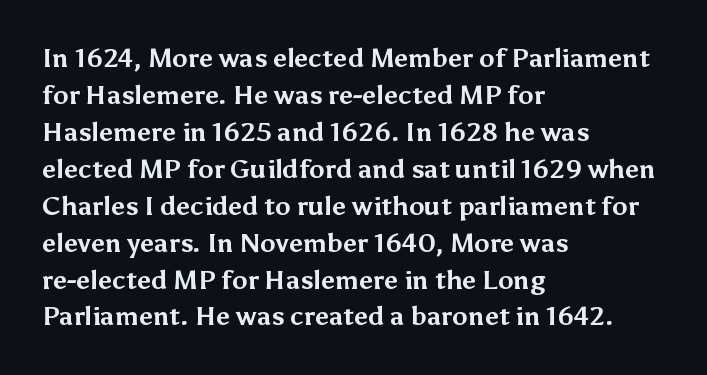
Q: Is the text bold? A: Yes.
Q: Is the text italic (slanted)? A: No, it is upright.
Q: Is the text underlined? A: No.
Q: How is the paragraph aligned? A: Left-aligned.
Q: Is the spacing between letters normal or unusually wide? A: Normal.
Q: Is the spacing between lines tight, normal or loose? A: Normal.
